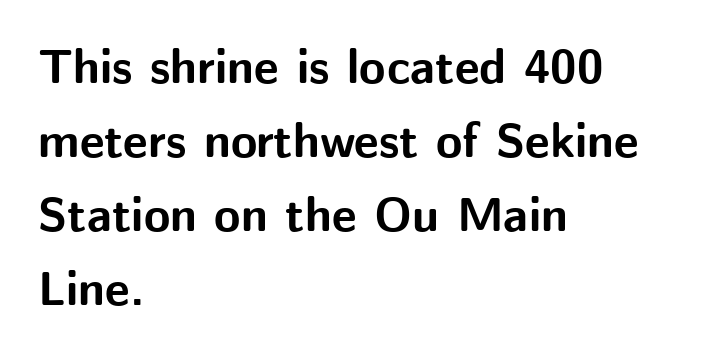
{"serif": "no", "italic": "no", "bold": "yes", "weight": "bold", "width": "normal", "stroke_contrast": "medium", "x_height": "medium", "monospaced": "no", "underline": "no", "align": "left", "line_spacing": "normal", "line_spacing_ratio": 1.54, "letter_spacing": "normal", "letter_spacing_em": 0.0, "glyph_px": 48}
